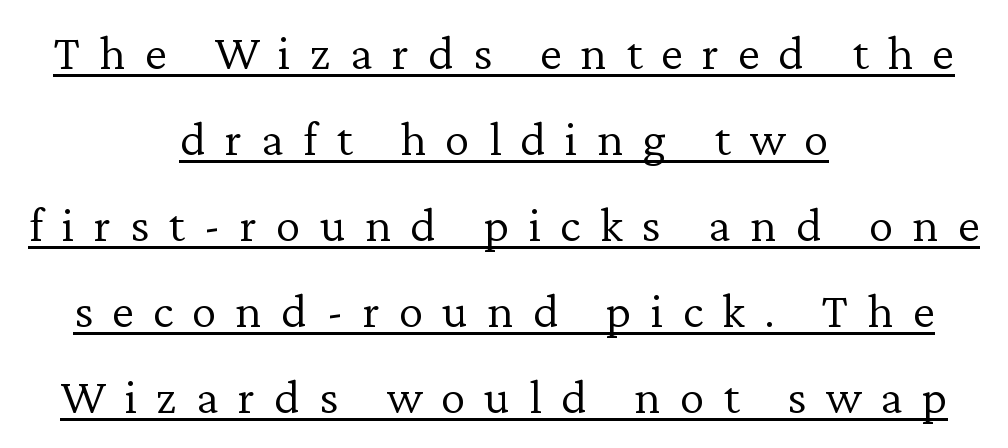
The image shows 50 px light serif type, upright; set centered, line spacing 1.72x, unusually wide letter spacing (+0.38 em), underlined; low stroke contrast and a medium x-height.
